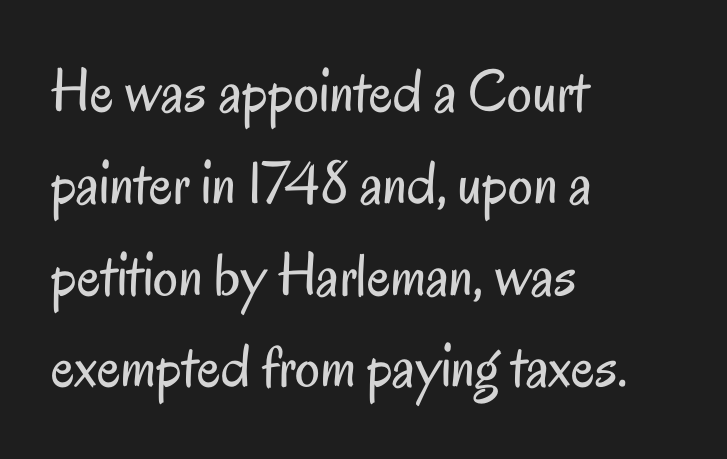
Posture: vertical. The lines in this sample share a left origin and differ only in where they stop. Short note: letters normally spaced. Bold? No — there's no thickening of the strokes.
